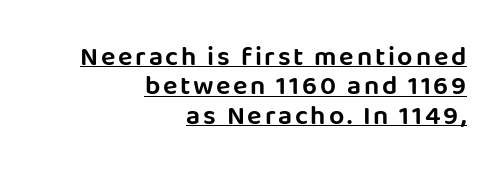
The image shows 27 px text type, upright; set right-aligned, tight line spacing (1.09x), underlined.
